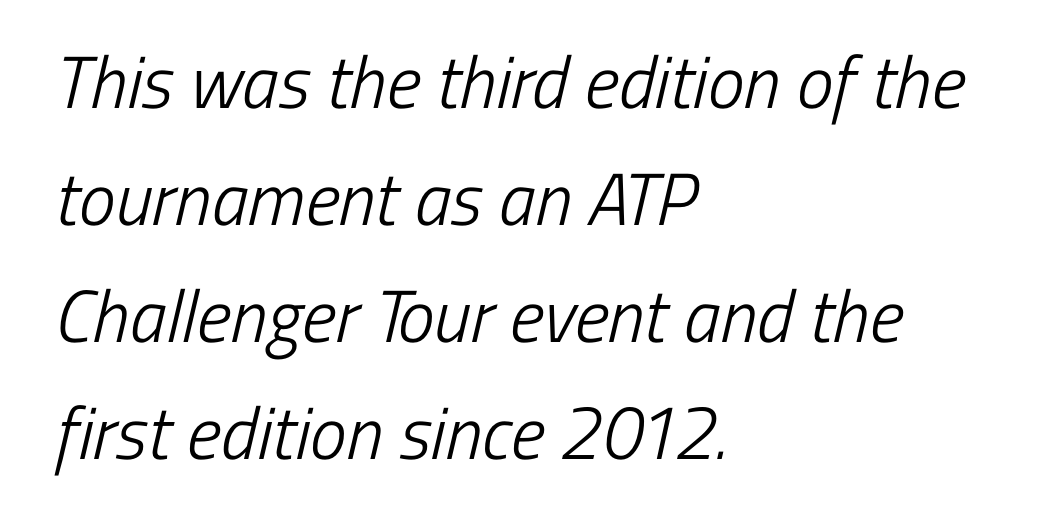
{"serif": "no", "bold": "no", "weight": "light", "width": "condensed", "stroke_contrast": "low", "x_height": "medium", "monospaced": "no", "underline": "no", "align": "left", "line_spacing": "normal", "line_spacing_ratio": 1.58, "letter_spacing": "normal", "letter_spacing_em": 0.0, "glyph_px": 74}
